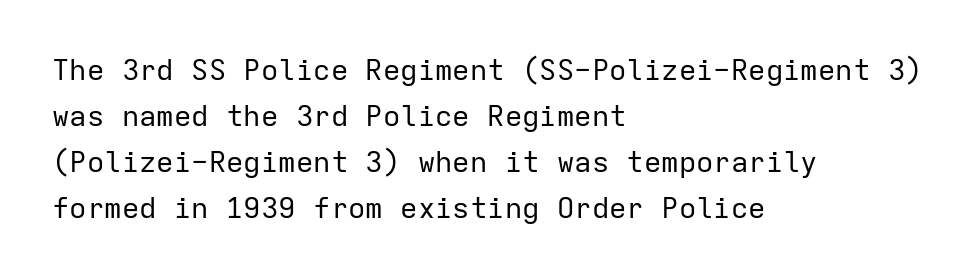
Q: Is the text bold? A: No.
Q: Is the text italic (slanted)? A: No, it is upright.
Q: Is the typeface a serif or a sans-serif typeface? A: Sans-serif.
Q: Is the text underlined? A: No.
Q: How is the paragraph aligned? A: Left-aligned.
Q: Is the spacing between letters normal or unusually wide? A: Normal.
Q: Is the spacing between lines tight, normal or loose? A: Normal.
Q: Width (condensed, normal, or wide)? A: Normal.
Q: Stroke contrast? A: Low.
Q: x-height? A: Medium.
Q: Monospaced? A: Yes.
